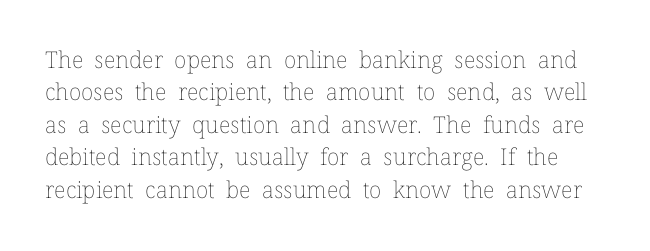
The image shows 23 px text type, upright; set normal line spacing (1.41x), normal letter spacing, not underlined.
